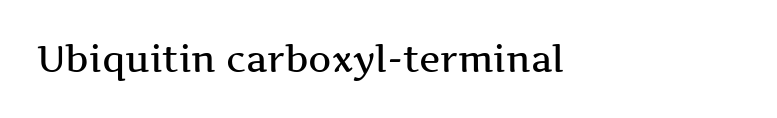
{"serif": "yes", "italic": "no", "width": "wide", "stroke_contrast": "medium", "x_height": "medium", "monospaced": "no", "underline": "no", "align": "left", "letter_spacing": "normal", "letter_spacing_em": 0.0, "glyph_px": 36}
